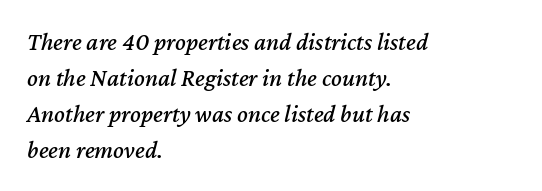
Q: Is the text italic (slanted)? A: Yes, it leans right by about 12 degrees.
Q: Is the text underlined? A: No.
Q: How is the paragraph aligned? A: Left-aligned.
Q: Is the spacing between letters normal or unusually wide? A: Normal.
Q: Is the spacing between lines tight, normal or loose? A: Normal.
